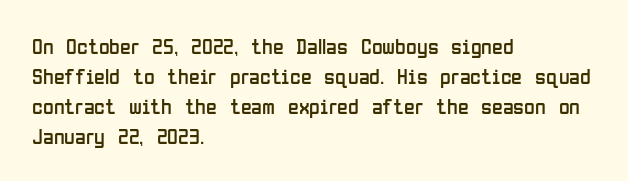
The image shows 22 px text type, upright; set left-aligned, normal line spacing (1.36x), normal letter spacing, not underlined.
